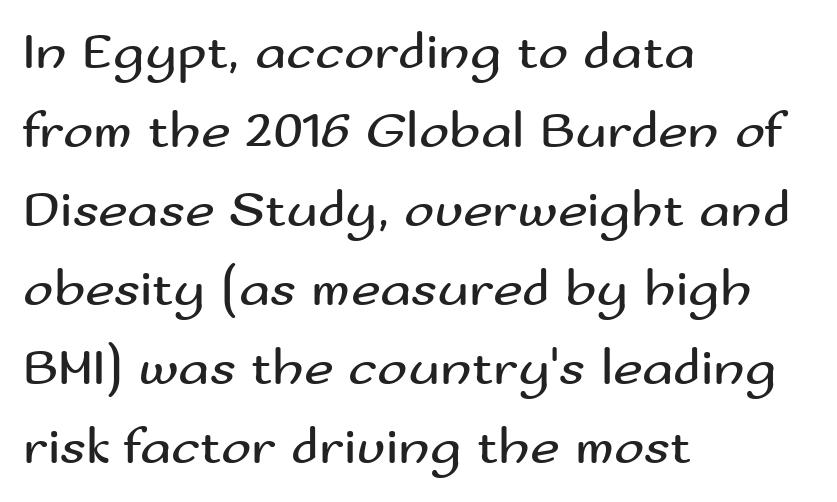
Letters have the restrained weight of plain body copy at most. Nothing unusual about the tracking: characters are spaced as the font intends. Is there much room between lines? A standard amount, neither cramped nor airy. Every row of glyphs begins at an identical x-position on the left. The lettering stays uniformly vertical, giving the passage a roman look. You could not count columns in this text — the font is proportionally spaced.
